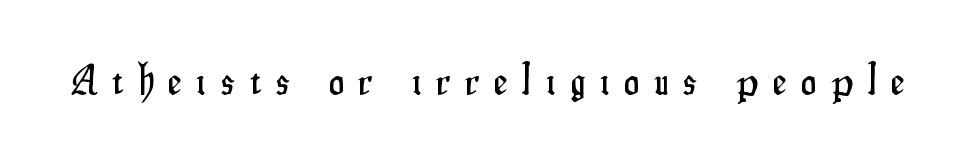
{"serif": "no", "italic": "no", "width": "condensed", "stroke_contrast": "low", "x_height": "small", "monospaced": "no", "underline": "no", "letter_spacing": "wide", "letter_spacing_em": 0.35, "glyph_px": 43}
